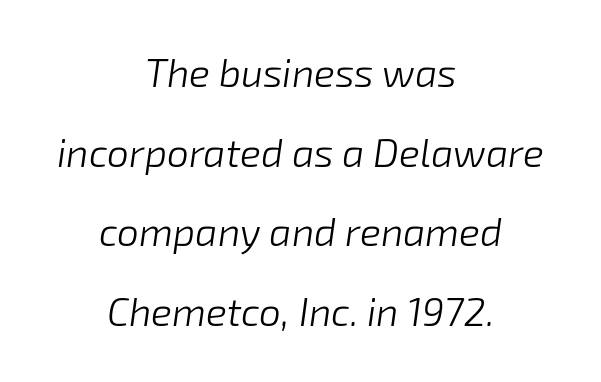
{"italic": "yes", "lean": "right", "slant_degrees": 8, "bold": "no", "weight": "light", "width": "normal", "stroke_contrast": "low", "x_height": "medium", "monospaced": "no", "underline": "no", "align": "center", "line_spacing": "loose", "line_spacing_ratio": 2.04, "letter_spacing": "normal", "letter_spacing_em": 0.0, "glyph_px": 39}
